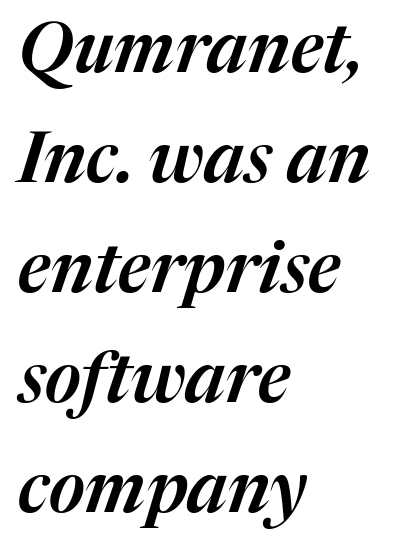
Check under the words: just untouched page. Posture: slanted. Caption: multi-line text, flush left, ragged right. Observe the ordinary spacing: letters are neighbours, not strangers. A typesetter would call this proportional, since set widths differ per character.
